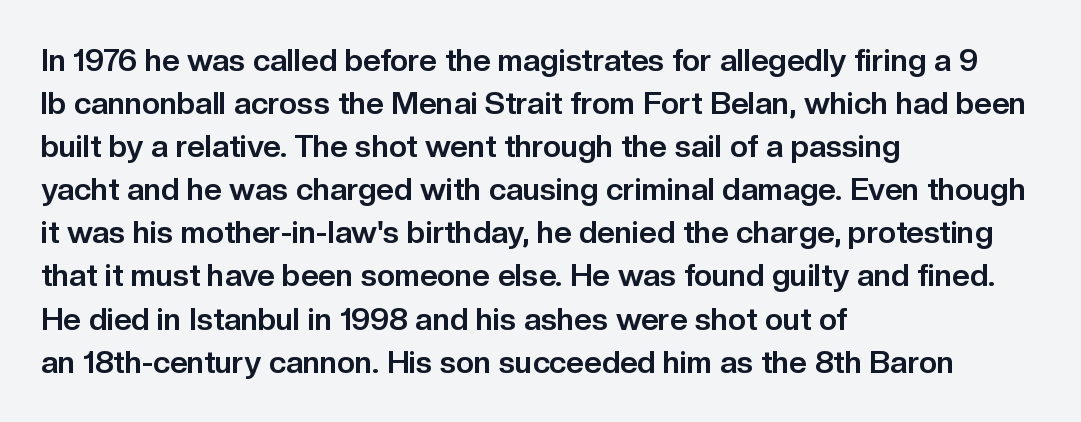
Q: Is the text bold? A: Yes.
Q: Is the text italic (slanted)? A: No, it is upright.
Q: Is the typeface a serif or a sans-serif typeface? A: Sans-serif.
Q: Is the text underlined? A: No.
Q: How is the paragraph aligned? A: Left-aligned.
Q: Is the spacing between letters normal or unusually wide? A: Normal.
Q: Is the spacing between lines tight, normal or loose? A: Normal.
Q: Width (condensed, normal, or wide)? A: Normal.
Q: Stroke contrast? A: Low.
Q: x-height? A: Medium.
Q: Monospaced? A: No.
